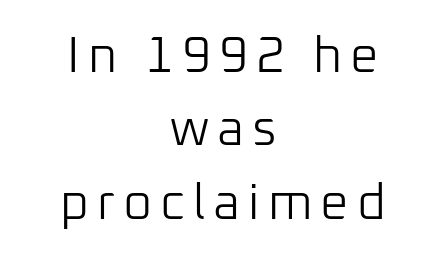
Q: Is the text bold? A: No.
Q: Is the text italic (slanted)? A: No, it is upright.
Q: Is the typeface a serif or a sans-serif typeface? A: Sans-serif.
Q: Is the text underlined? A: No.
Q: How is the paragraph aligned? A: Centered.
Q: Is the spacing between lines tight, normal or loose? A: Normal.
Q: Width (condensed, normal, or wide)? A: Normal.
Q: Stroke contrast? A: Low.
Q: x-height? A: Medium.
Q: Monospaced? A: No.
